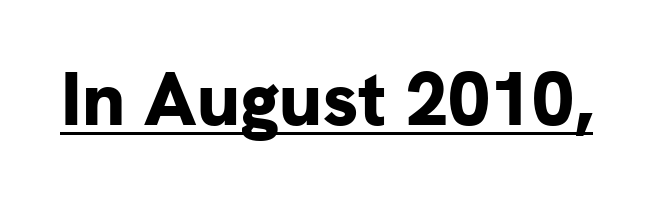
Q: Is the text bold? A: Yes.
Q: Is the text italic (slanted)? A: No, it is upright.
Q: Is the typeface a serif or a sans-serif typeface? A: Sans-serif.
Q: Is the text underlined? A: Yes.
Q: Is the spacing between letters normal or unusually wide? A: Normal.
Q: Width (condensed, normal, or wide)? A: Normal.
Q: Stroke contrast? A: Low.
Q: x-height? A: Medium.
Q: Monospaced? A: No.
